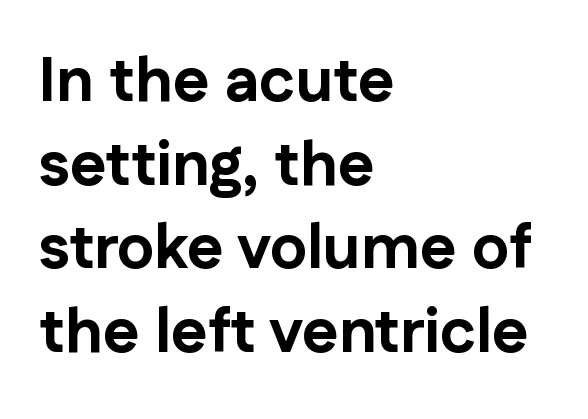
The image shows 62 px bold sans-serif type, upright; set left-aligned, normal line spacing (1.35x), normal letter spacing, not underlined; low stroke contrast and a medium x-height.
